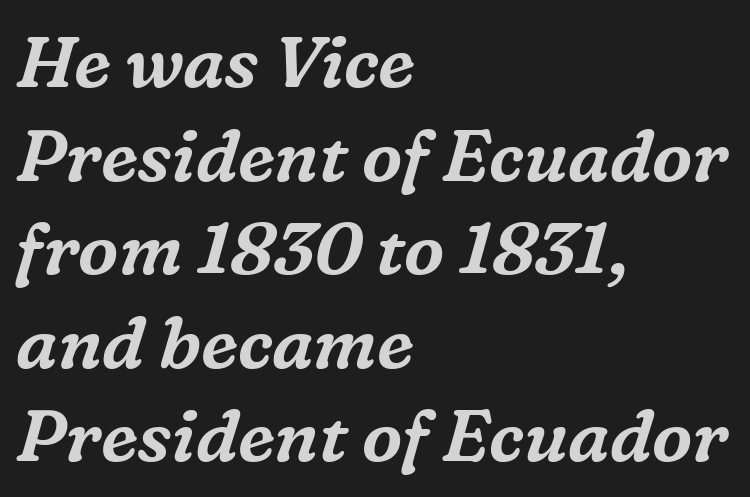
{"serif": "yes", "italic": "yes", "lean": "right", "slant_degrees": 16, "width": "normal", "stroke_contrast": "medium", "x_height": "medium", "monospaced": "no", "underline": "no", "align": "left", "line_spacing": "normal", "line_spacing_ratio": 1.3, "letter_spacing": "normal", "letter_spacing_em": 0.0, "glyph_px": 72}
